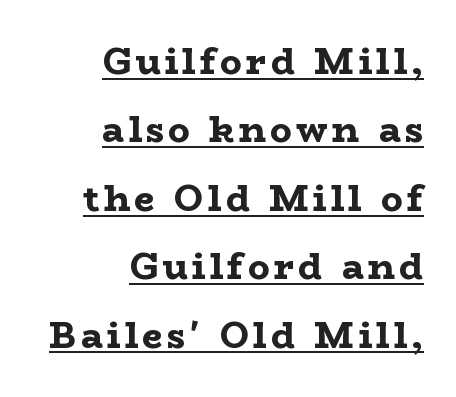
Q: Is the text bold? A: Yes.
Q: Is the text italic (slanted)? A: No, it is upright.
Q: Is the typeface a serif or a sans-serif typeface? A: Serif.
Q: Is the text underlined? A: Yes.
Q: How is the paragraph aligned? A: Right-aligned.
Q: Is the spacing between lines tight, normal or loose? A: Loose.
Q: Width (condensed, normal, or wide)? A: Wide.
Q: Stroke contrast? A: Low.
Q: x-height? A: Medium.
Q: Monospaced? A: No.
